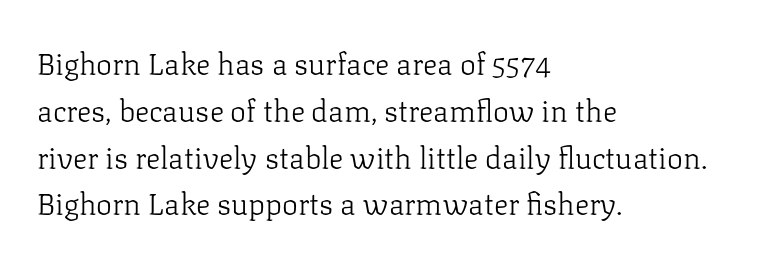
{"serif": "yes", "italic": "no", "bold": "no", "weight": "light", "width": "normal", "stroke_contrast": "low", "x_height": "medium", "monospaced": "no", "underline": "no", "align": "left", "line_spacing": "normal", "line_spacing_ratio": 1.56, "letter_spacing": "normal", "letter_spacing_em": 0.0, "glyph_px": 30}
